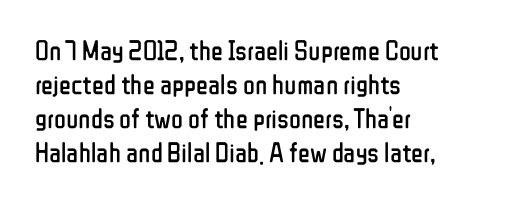
{"serif": "no", "italic": "no", "bold": "no", "weight": "regular", "width": "condensed", "stroke_contrast": "low", "x_height": "medium", "monospaced": "no", "underline": "no", "align": "left", "line_spacing_ratio": 1.21, "letter_spacing": "normal", "letter_spacing_em": 0.0, "glyph_px": 28}
